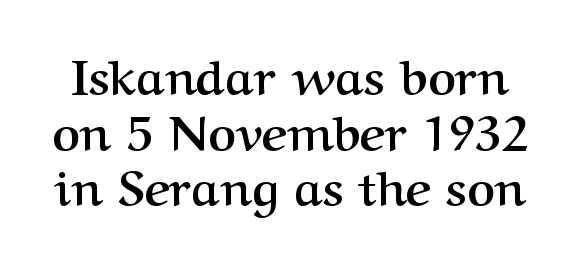
Decoration check: the copy has no underline. This sample uses a serif face. A full-strength bold gives these letters their thick strokes. Think of a printed novel: that variable character pitch is what you see here. How are the letters spaced? Ordinarily, with no added tracking.
